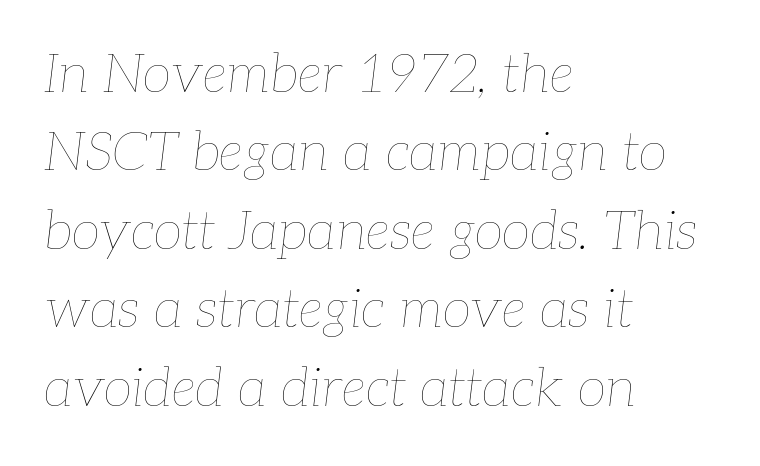
The image shows 53 px thin type, italic (leaning right); set left-aligned, normal line spacing (1.48x), normal letter spacing, not underlined; low stroke contrast and a medium x-height.
